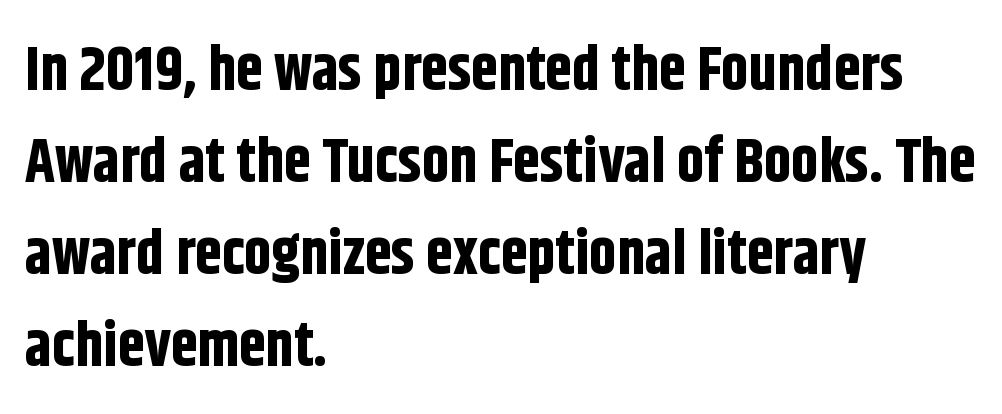
Q: Is the text bold? A: Yes.
Q: Is the text italic (slanted)? A: No, it is upright.
Q: Is the typeface a serif or a sans-serif typeface? A: Sans-serif.
Q: Is the text underlined? A: No.
Q: How is the paragraph aligned? A: Left-aligned.
Q: Is the spacing between letters normal or unusually wide? A: Normal.
Q: Is the spacing between lines tight, normal or loose? A: Normal.
Q: Width (condensed, normal, or wide)? A: Condensed.
Q: Stroke contrast? A: Low.
Q: x-height? A: Large.
Q: Monospaced? A: No.
